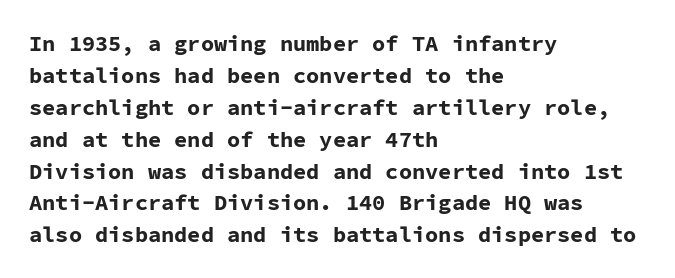
The image shows 22 px bold type, upright; set left-aligned, normal line spacing (1.45x), normal letter spacing, not underlined.
